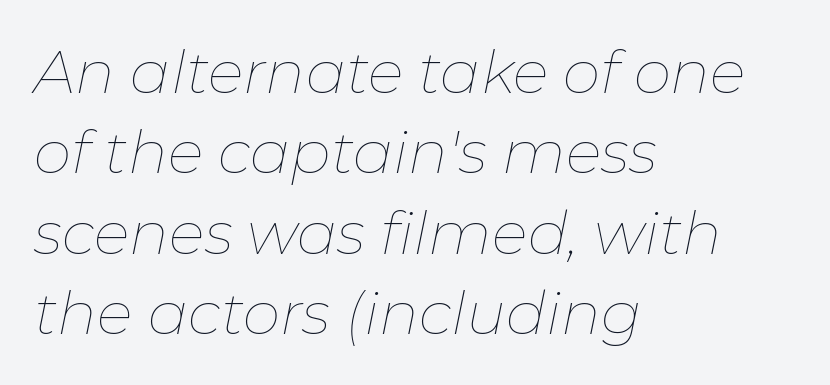
Students, note that the glyphs here touch the page at normal intervals. The designer left line spacing at the default. Is the type slanted? Yes — the strokes lean at a clear angle. The strokes carry an ordinary text weight at most.
